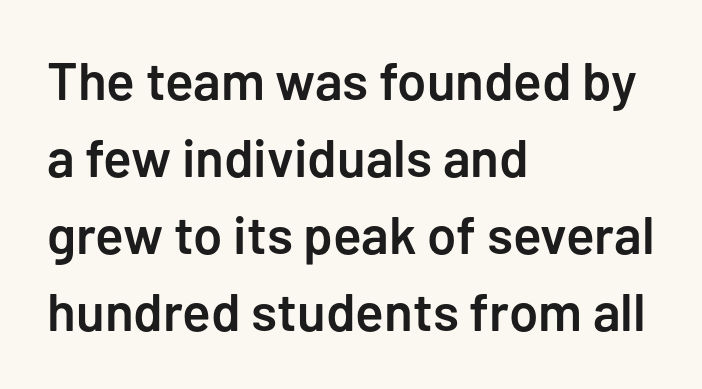
The image shows 53 px semibold sans-serif type, upright; set left-aligned, normal line spacing (1.45x), normal letter spacing, not underlined; low stroke contrast and a medium x-height.
